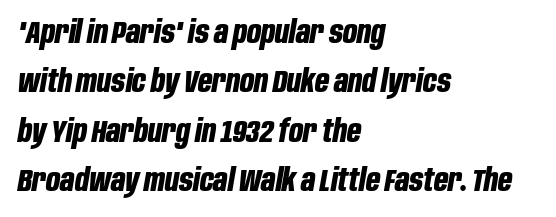
Q: Is the text bold? A: Yes.
Q: Is the text italic (slanted)? A: Yes, it leans right by about 10 degrees.
Q: Is the text underlined? A: No.
Q: How is the paragraph aligned? A: Left-aligned.
Q: Is the spacing between letters normal or unusually wide? A: Normal.
Q: Is the spacing between lines tight, normal or loose? A: Normal.
Q: Width (condensed, normal, or wide)? A: Condensed.
Q: Stroke contrast? A: Low.
Q: x-height? A: Large.
Q: Monospaced? A: No.
